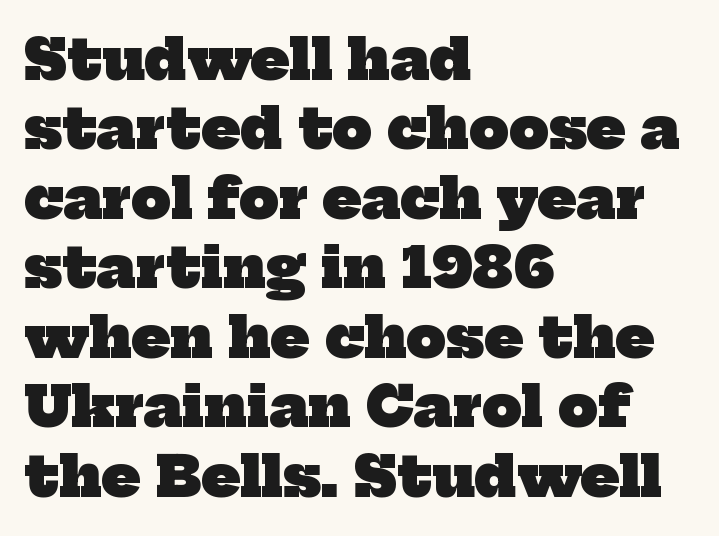
{"serif": "yes", "bold": "yes", "weight": "heavy", "width": "normal", "stroke_contrast": "low", "x_height": "medium", "monospaced": "no", "underline": "no", "align": "left", "line_spacing_ratio": 1.24, "letter_spacing": "normal", "letter_spacing_em": 0.0, "glyph_px": 56}
